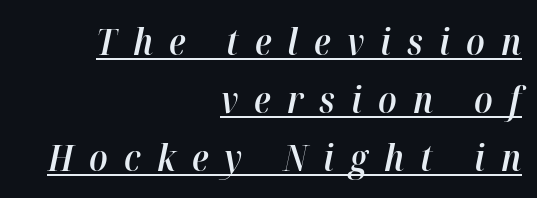
The image shows 36 px semibold type, italic (leaning right); set right-aligned, normal line spacing (1.61x), unusually wide letter spacing (+0.45 em), underlined; high stroke contrast and a medium x-height.
